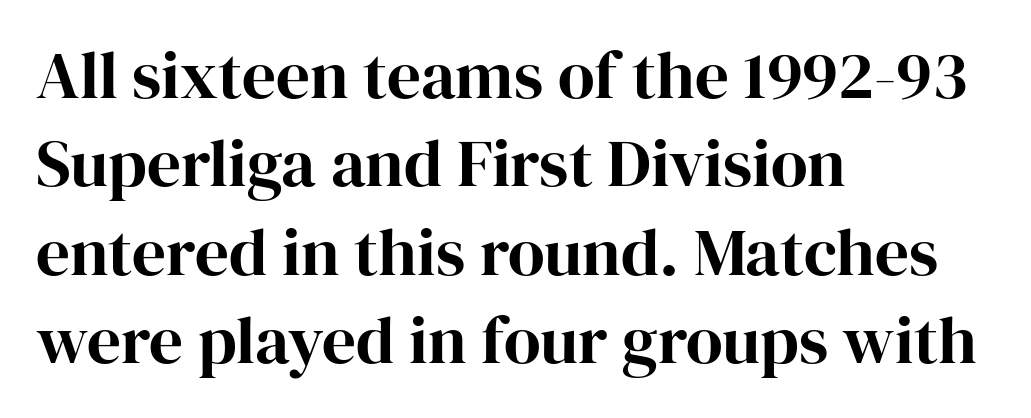
{"serif": "yes", "italic": "no", "width": "normal", "stroke_contrast": "high", "x_height": "medium", "monospaced": "no", "underline": "no", "align": "left", "line_spacing": "normal", "line_spacing_ratio": 1.32, "letter_spacing": "normal", "letter_spacing_em": 0.0, "glyph_px": 67}
